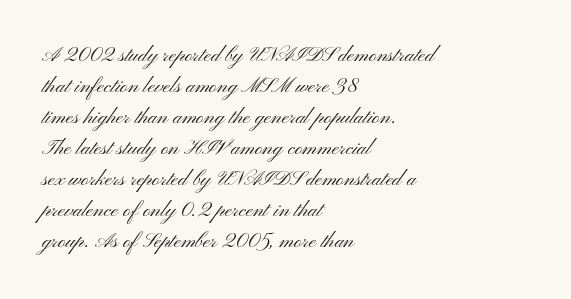
The image shows 21 px text type; set left-aligned, normal line spacing (1.48x), normal letter spacing, not underlined.
